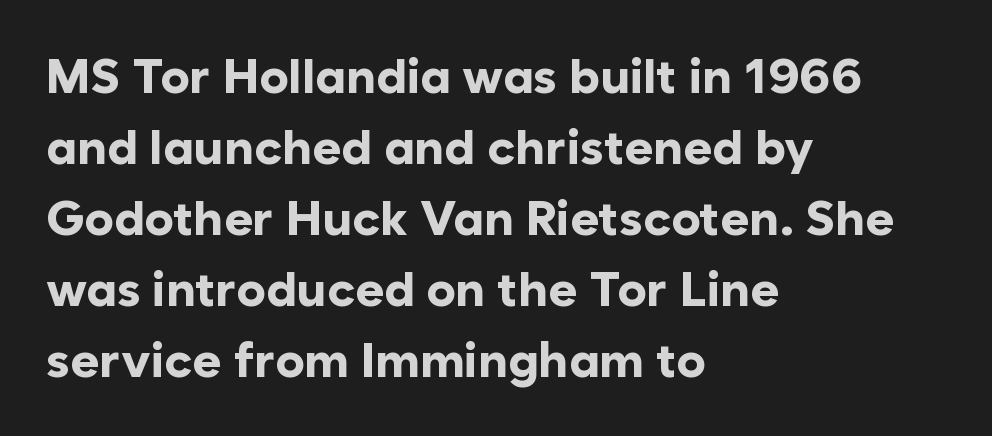
The baseline area is clear. Successive baselines arrive at the customary interval. How heavy is the stroke? Heavy — this is a bold. Is this a fixed-width face? No — the glyphs have proportional, varying widths.
